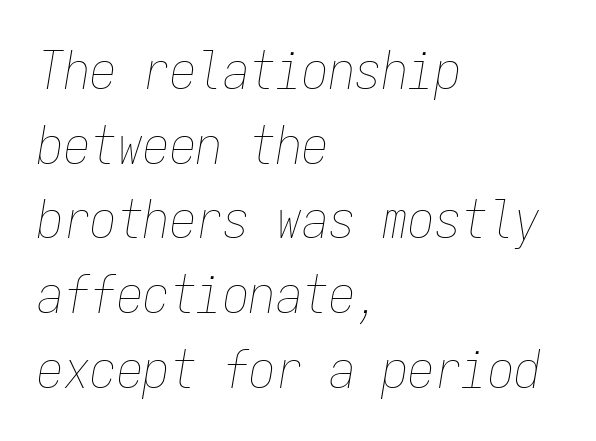
Q: Is the text bold? A: No.
Q: Is the text italic (slanted)? A: Yes, it leans right by about 9 degrees.
Q: Is the text underlined? A: No.
Q: How is the paragraph aligned? A: Left-aligned.
Q: Is the spacing between letters normal or unusually wide? A: Normal.
Q: Is the spacing between lines tight, normal or loose? A: Normal.
Q: Width (condensed, normal, or wide)? A: Condensed.
Q: Stroke contrast? A: Low.
Q: x-height? A: Medium.
Q: Monospaced? A: Yes.
